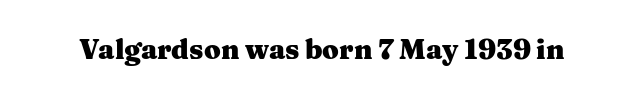
What stands out about the letter spacing? Nothing — it is the standard amount. No italicization has been applied; the sample stays upright. The gap between lines stays unmarked. Thick stems and heavy bowls — unmistakably bold.
